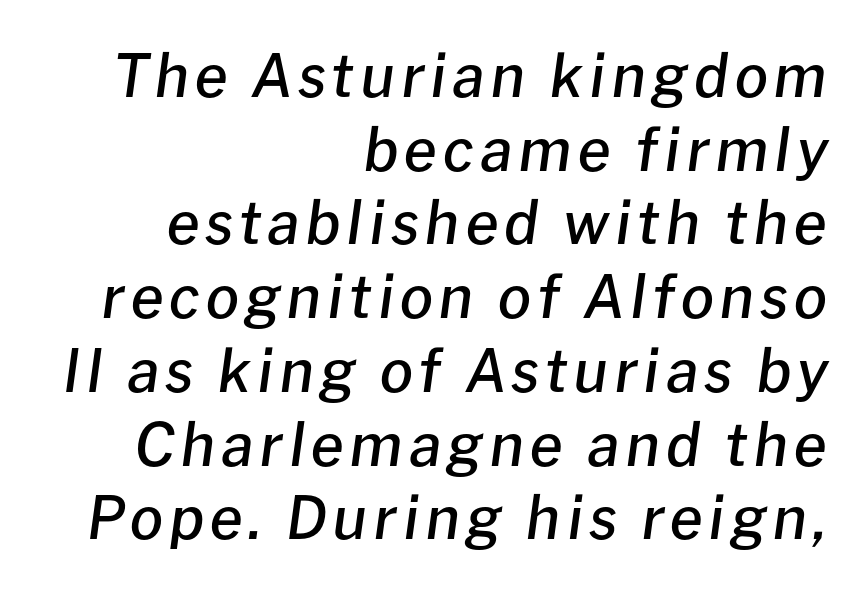
{"italic": "yes", "lean": "right", "slant_degrees": 8, "bold": "semi", "weight": "semibold", "width": "normal", "stroke_contrast": "low", "x_height": "medium", "monospaced": "no", "underline": "no", "align": "right", "line_spacing": "normal", "line_spacing_ratio": 1.25, "glyph_px": 59}
